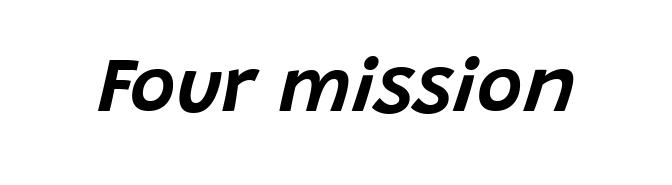
The image shows 78 px text type, italic (leaning right); set normal letter spacing, not underlined; low stroke contrast and a large x-height.
